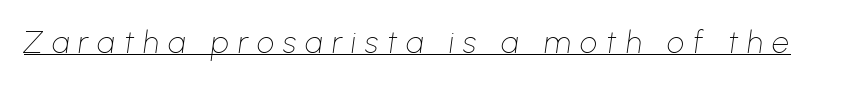
Q: Is the text bold? A: No.
Q: Is the text italic (slanted)? A: Yes, it leans right by about 8 degrees.
Q: Is the text underlined? A: Yes.
Q: Is the spacing between letters normal or unusually wide? A: Unusually wide.
Q: Width (condensed, normal, or wide)? A: Normal.
Q: Stroke contrast? A: Low.
Q: x-height? A: Medium.
Q: Monospaced? A: No.
